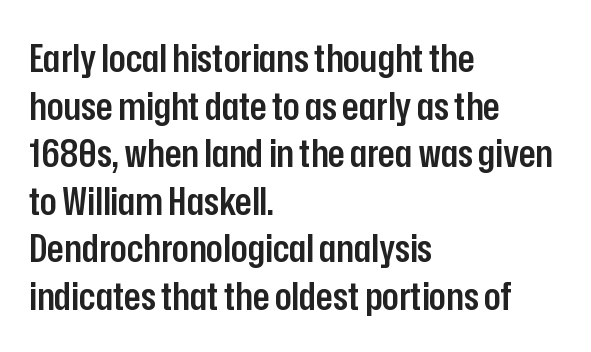
The image shows 39 px semibold, condensed sans-serif type, upright; set left-aligned, line spacing 1.22x, normal letter spacing, not underlined; low stroke contrast and a medium x-height.
